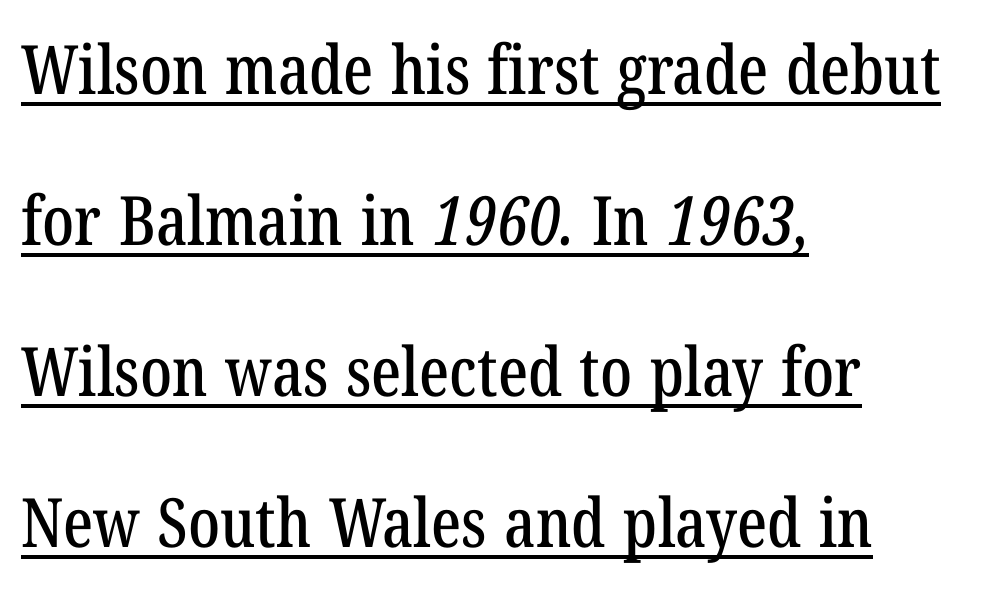
Alignment: flush left. Each word holds together tightly as a unit, with standard inter-letter gaps. The designer went with a serif here, giving each stem small feet. The face used here is proportionally spaced, like ordinary book or web type. This sample carries an underscore along the baseline area. Is there much room between lines? Yes — plenty of vertical air separates them.
